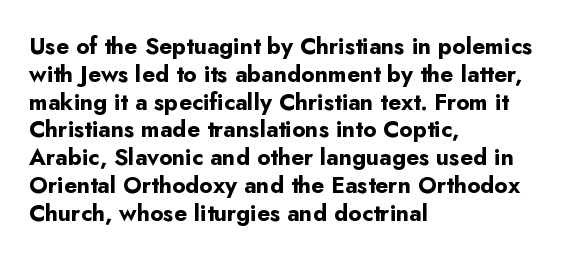
The image shows 23 px bold type, upright; set left-aligned, line spacing 1.21x, normal letter spacing, not underlined.
